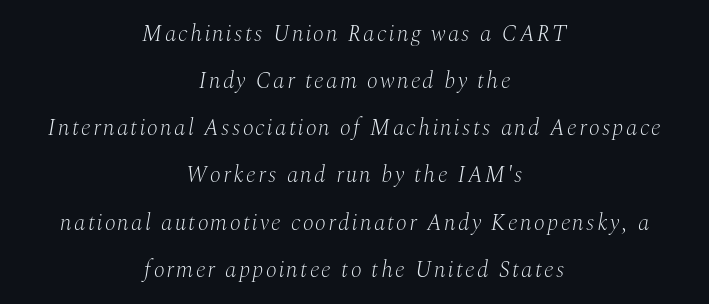
The image shows 23 px text type, italic (leaning right); set centered, loose line spacing (2.05x), not underlined.
